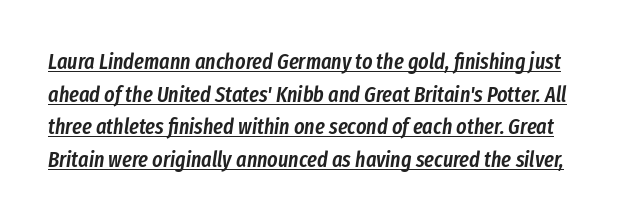
{"italic": "yes", "lean": "right", "slant_degrees": 8, "bold": "semi", "underline": "yes", "line_spacing": "normal", "line_spacing_ratio": 1.48, "letter_spacing": "normal", "letter_spacing_em": 0.0, "glyph_px": 22}
